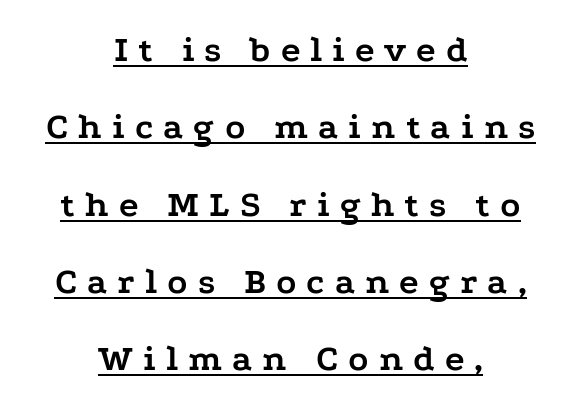
The image shows 37 px semibold, wide serif type, upright; set centered, loose line spacing (2.09x), unusually wide letter spacing (+0.27 em), underlined; low stroke contrast and a medium x-height.
